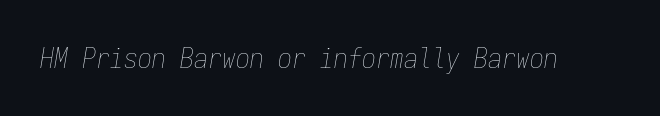
Q: Is the text bold? A: No.
Q: Is the text italic (slanted)? A: Yes, it leans right by about 9 degrees.
Q: Is the text underlined? A: No.
Q: Is the spacing between letters normal or unusually wide? A: Normal.
Q: Width (condensed, normal, or wide)? A: Condensed.
Q: Stroke contrast? A: Low.
Q: x-height? A: Medium.
Q: Monospaced? A: Yes.
